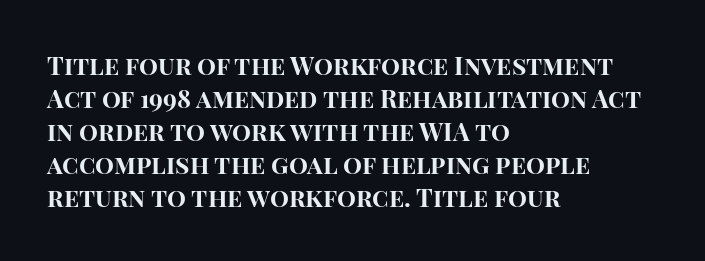
{"italic": "no", "bold": "yes", "underline": "no", "align": "left", "line_spacing": "normal", "line_spacing_ratio": 1.32, "letter_spacing": "normal", "letter_spacing_em": 0.0, "glyph_px": 25}
